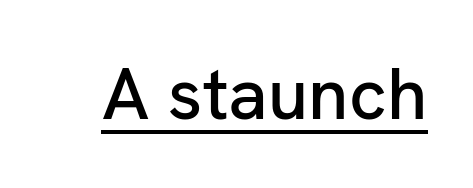
The image shows 73 px sans-serif type, upright; set normal letter spacing, underlined; low stroke contrast and a medium x-height.
